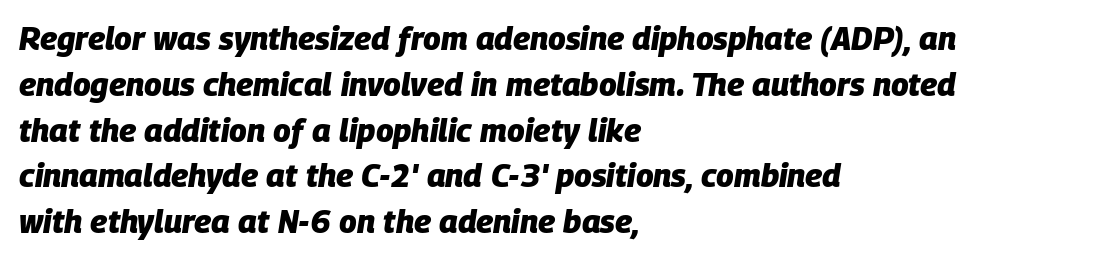
{"italic": "yes", "lean": "right", "slant_degrees": 9, "bold": "yes", "weight": "heavy", "width": "normal", "stroke_contrast": "low", "x_height": "large", "monospaced": "no", "underline": "no", "align": "left", "line_spacing": "normal", "line_spacing_ratio": 1.43, "letter_spacing": "normal", "letter_spacing_em": 0.0, "glyph_px": 32}
